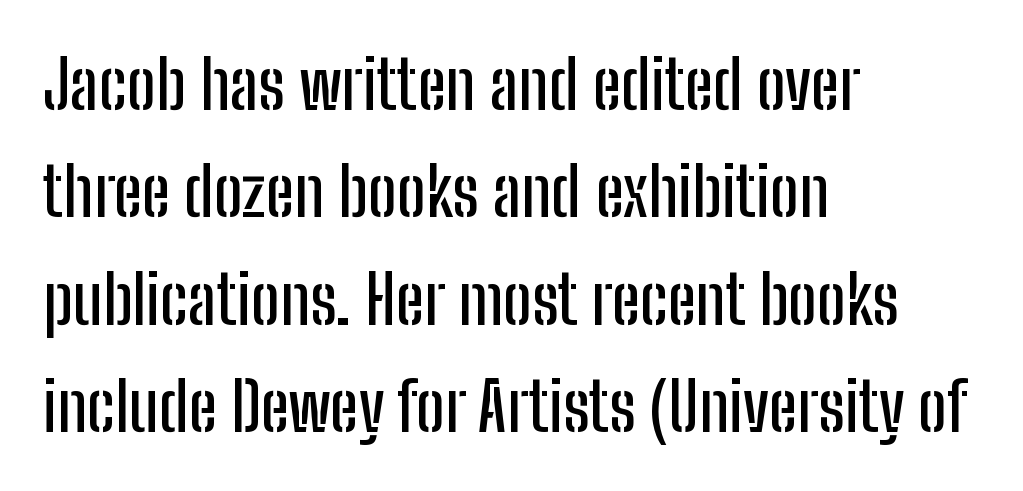
The image shows 68 px condensed sans-serif type, upright; set left-aligned, normal line spacing (1.58x), normal letter spacing, not underlined; low stroke contrast and a medium x-height.
